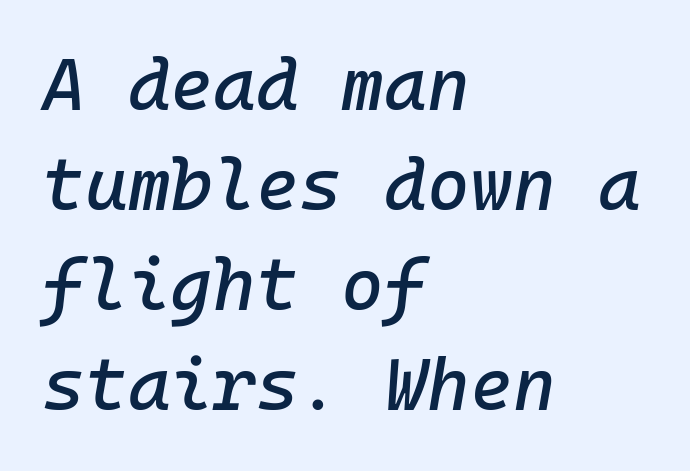
{"italic": "yes", "lean": "right", "slant_degrees": 10, "width": "normal", "stroke_contrast": "low", "x_height": "medium", "monospaced": "yes", "underline": "no", "align": "left", "line_spacing": "normal", "line_spacing_ratio": 1.37, "letter_spacing": "normal", "letter_spacing_em": 0.0, "glyph_px": 73}
